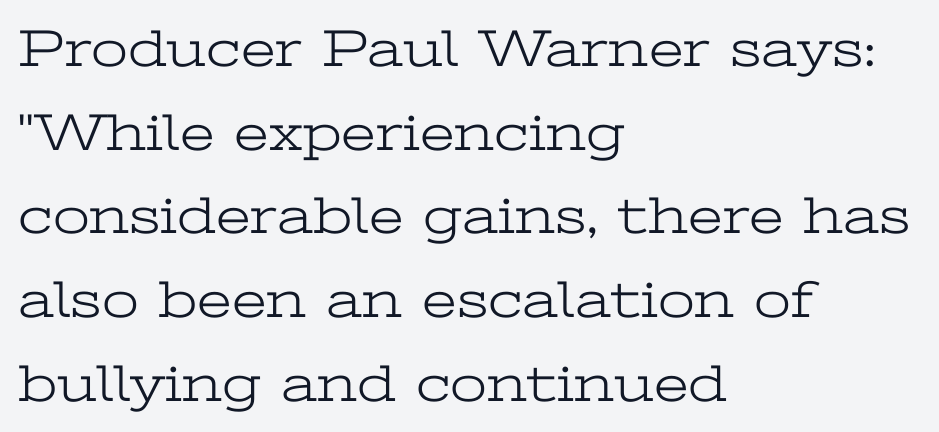
A clean baseline with only descenders dipping below it. The passage shown stacks its lines at a standard gap. This sample has the flowing, uneven cadence of proportional lettering. The font family rendered here belongs to the serif group. This rendering uses left alignment, leaving the right contour irregular. Glyph-to-glyph distance matches everyday printed text.
